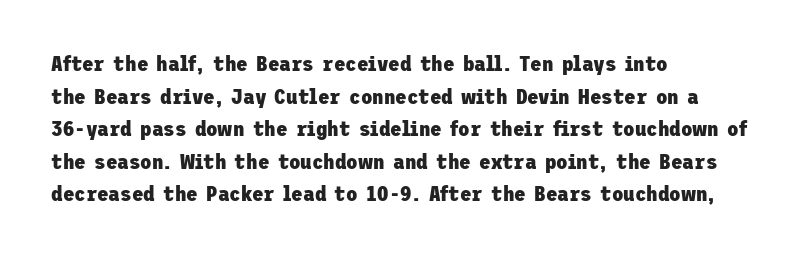
The image shows 21 px bold type, upright; set left-aligned, normal line spacing (1.55x), normal letter spacing, not underlined.
